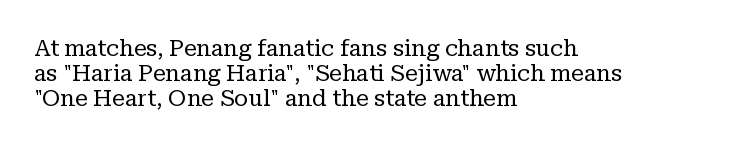
{"italic": "no", "bold": "no", "underline": "no", "align": "left", "line_spacing": "tight", "line_spacing_ratio": 1.09, "letter_spacing": "normal", "letter_spacing_em": 0.0, "glyph_px": 23}
